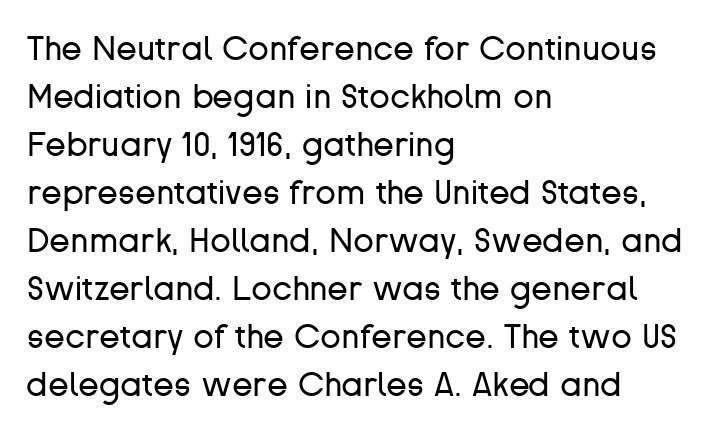
Italic? Not at all — the glyphs are vertical. The rendering uses natural spacing where letterforms have individual widths. Leftover space on each line is placed entirely after the last word. The horizontal fit of the characters is conventional and even. Does the type have serifs? No, each stem ends abruptly. Compared with a typical body face, this is equally light or lighter still.
